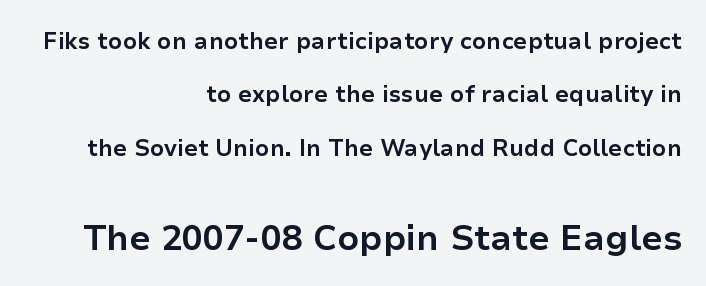
Q: Is the text bold? A: Yes.
Q: Is the text italic (slanted)? A: No, it is upright.
Q: Is the typeface a serif or a sans-serif typeface? A: Sans-serif.
Q: Is the text underlined? A: No.
Q: How is the paragraph aligned? A: Right-aligned.
Q: Is the spacing between letters normal or unusually wide? A: Normal.
Q: Is the spacing between lines tight, normal or loose? A: Loose.
Q: Which block of text is set in a larger size, the first (top) or the second (bottom)? A: The second (bottom) one.
Q: Width (condensed, normal, or wide)? A: Normal.
Q: Stroke contrast? A: Low.
Q: x-height? A: Medium.
Q: Monospaced? A: No.
